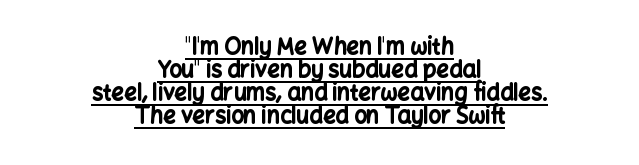
Summary of weight: heavy, a full bold. It's the straight-up-and-down kind of type. The rendering uses the underline text-decoration. The rag falls on both sides of this text block equally. The rendering uses a small line-height, squeezing the rows.
